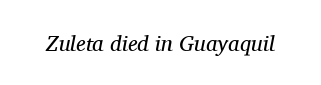
The horizontal fit of the characters is conventional and even. The typography opts for an oblique posture over an upright one. Underline: absent. Letters have the restrained weight of plain body copy at most.
